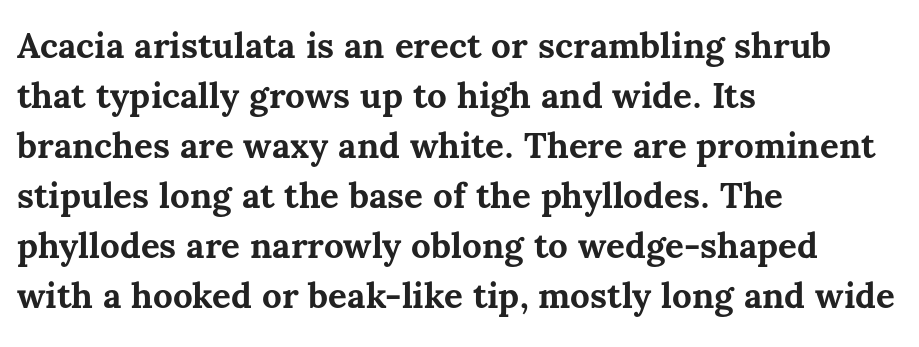
{"italic": "no", "bold": "yes", "weight": "bold", "width": "normal", "stroke_contrast": "medium", "x_height": "medium", "monospaced": "no", "underline": "no", "align": "left", "line_spacing": "normal", "line_spacing_ratio": 1.43, "letter_spacing": "normal", "letter_spacing_em": 0.0, "glyph_px": 35}
